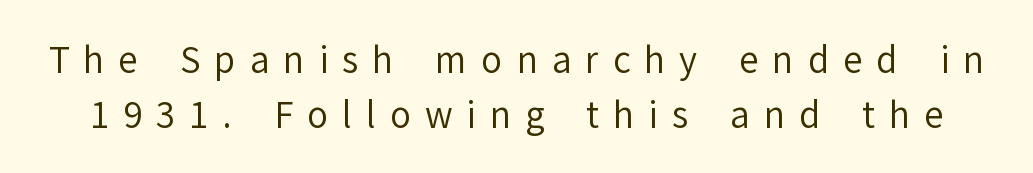
Note the varied advance widths — an 'i' is clearly narrower than an 'm'. The text was rendered using a sans face with plain stroke endings. This is roman type, the default non-slanted kind. Beneath every word, the page is bare. The letters are spread apart with noticeably loose tracking. Weight: regular or lighter.
